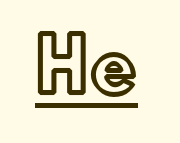
The image shows 72 px text type, upright; set normal letter spacing, underlined; a small x-height.
